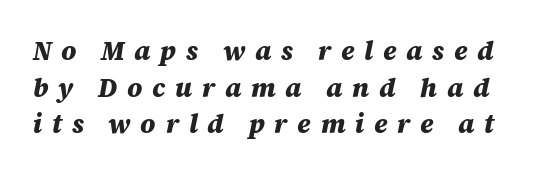
The image shows 26 px bold type, italic (leaning right); set normal line spacing (1.41x), unusually wide letter spacing (+0.37 em), not underlined.
